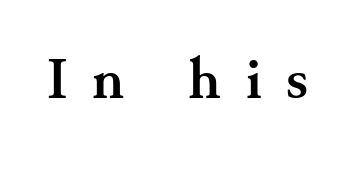
Q: Is the text bold? A: Yes.
Q: Is the text italic (slanted)? A: No, it is upright.
Q: Is the typeface a serif or a sans-serif typeface? A: Serif.
Q: Is the text underlined? A: No.
Q: Is the spacing between letters normal or unusually wide? A: Unusually wide.
Q: Width (condensed, normal, or wide)? A: Normal.
Q: Stroke contrast? A: Medium.
Q: x-height? A: Small.
Q: Monospaced? A: No.
